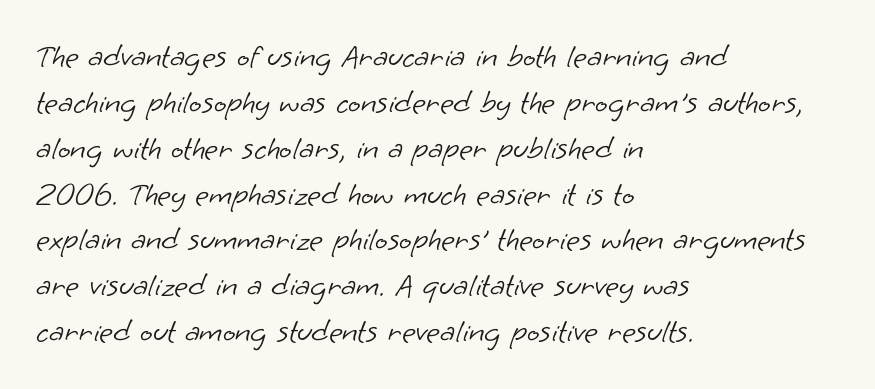
The image shows 33 px light sans-serif type; set left-aligned, normal line spacing (1.39x), normal letter spacing, not underlined; low stroke contrast and a small x-height.
